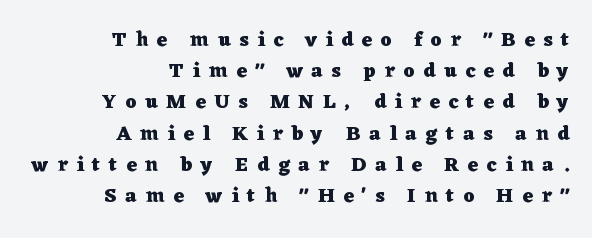
Vertically, the passage feels balanced, rows spaced as you'd expect. Decoration check: the copy has no underline. Ascenders rise straight up at ninety degrees. Caption: multi-line text, flush right, ragged left. Short note: letters widely spaced.
